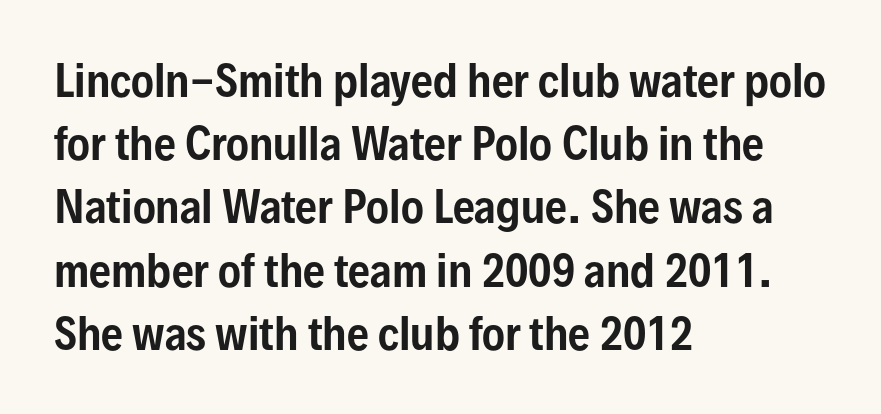
The image shows 43 px condensed sans-serif type, upright; set left-aligned, normal line spacing (1.47x), normal letter spacing, not underlined; low stroke contrast and a medium x-height.
